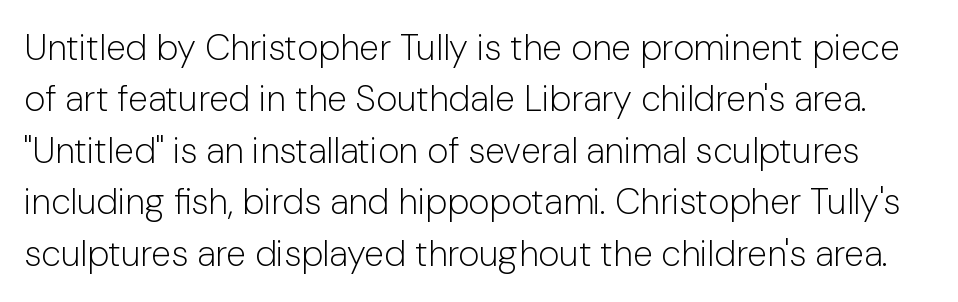
The image shows 36 px light sans-serif type, upright; set normal line spacing (1.43x), normal letter spacing, not underlined; low stroke contrast and a medium x-height.
